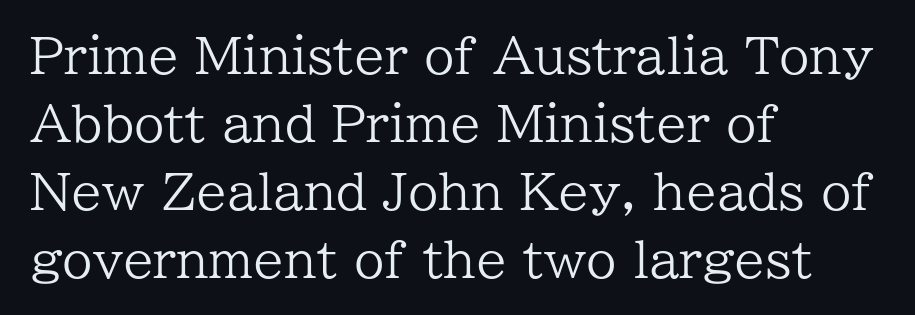
The image shows 49 px regular-weight serif type, upright; set left-aligned, normal line spacing (1.39x), normal letter spacing, not underlined; low stroke contrast and a medium x-height.
